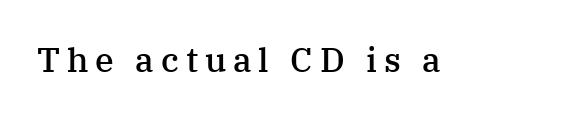
{"serif": "yes", "italic": "no", "bold": "semi", "weight": "semibold", "width": "normal", "stroke_contrast": "medium", "x_height": "medium", "monospaced": "no", "underline": "no", "letter_spacing": "wide", "letter_spacing_em": 0.2, "glyph_px": 34}
